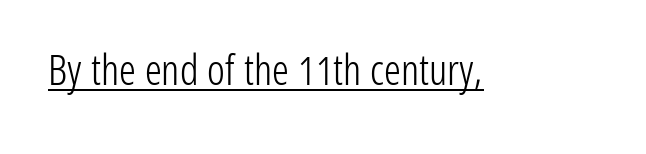
The image shows 42 px light, condensed sans-serif type, upright; set normal letter spacing, underlined; low stroke contrast and a medium x-height.
